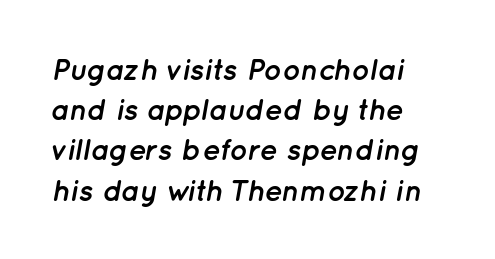
The letters are slanted; this is an italic face. The face used here is proportionally spaced, like ordinary book or web type. The block of text has a typical density, with ordinary space between rows. The rag falls on the right side of this text block. Default kerning and tracking; the words read as compact shapes. Decoration check: the copy has no underline.
